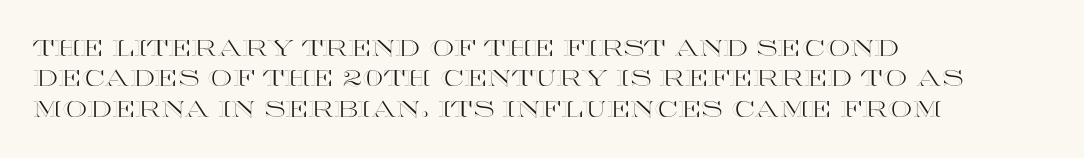
Descenders are the only things crossing below the line. The paragraph has a hard left edge and a soft right edge. Nothing unusual about the tracking: characters are spaced as the font intends. Vertically, the passage feels balanced, rows spaced as you'd expect. If you drew a line through each stem, it would be perfectly vertical.
